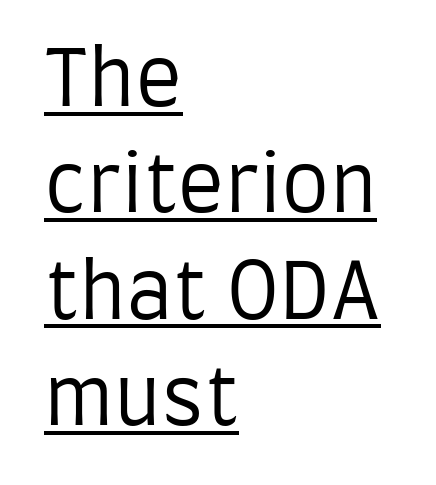
The designer left line spacing at the default. The face used here is a sans, in the tradition of grotesques and geometrics. The letterforms sit shoulder to shoulder at normal distance. A typographer would call this underscored text.
